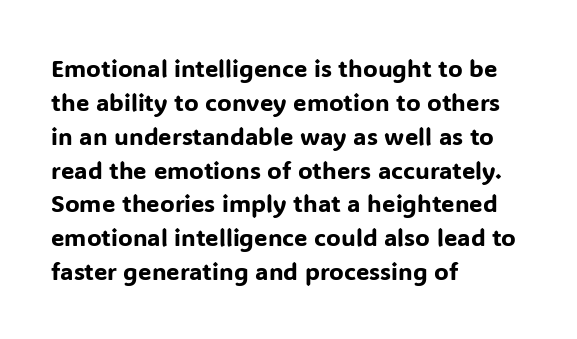
{"italic": "no", "underline": "no", "align": "left", "line_spacing": "normal", "line_spacing_ratio": 1.41, "letter_spacing": "normal", "letter_spacing_em": 0.0, "glyph_px": 24}
